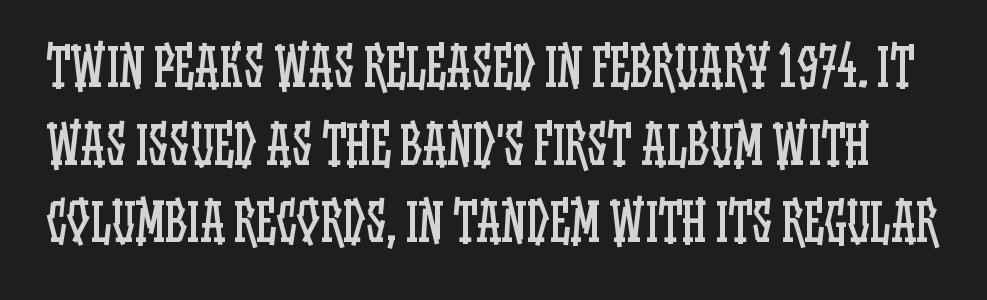
The image shows 51 px regular-weight, condensed type, upright; set normal line spacing (1.52x), normal letter spacing, not underlined; low stroke contrast and a large x-height.
